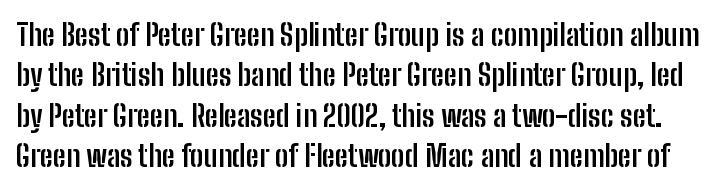
Q: Is the text bold? A: Yes.
Q: Is the text italic (slanted)? A: No, it is upright.
Q: Is the typeface a serif or a sans-serif typeface? A: Sans-serif.
Q: Is the text underlined? A: No.
Q: Is the spacing between letters normal or unusually wide? A: Normal.
Q: Is the spacing between lines tight, normal or loose? A: Normal.
Q: Width (condensed, normal, or wide)? A: Condensed.
Q: Stroke contrast? A: Low.
Q: x-height? A: Medium.
Q: Monospaced? A: No.
